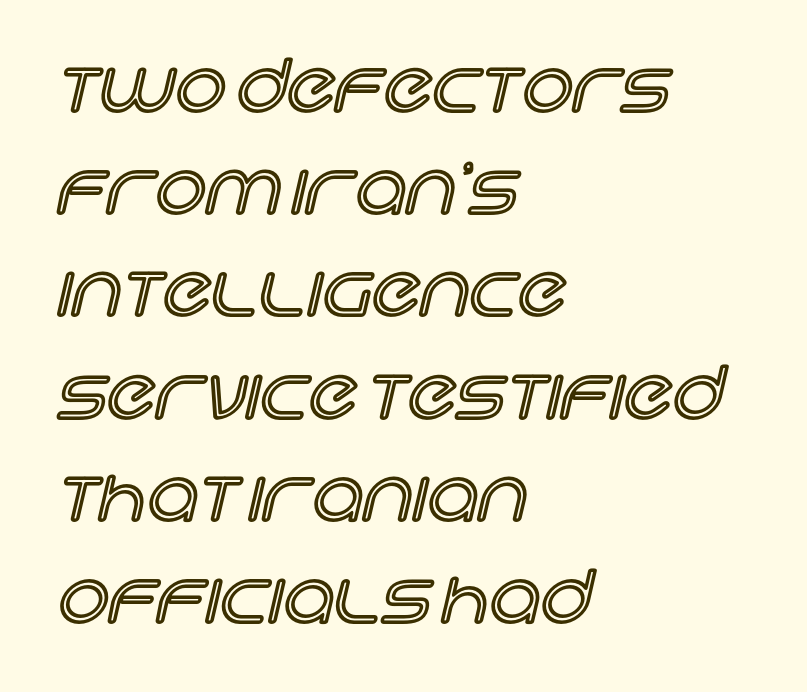
{"width": "normal", "x_height": "large", "monospaced": "no", "underline": "no", "align": "left", "line_spacing": "normal", "line_spacing_ratio": 1.44, "letter_spacing": "normal", "letter_spacing_em": 0.0, "glyph_px": 71}
